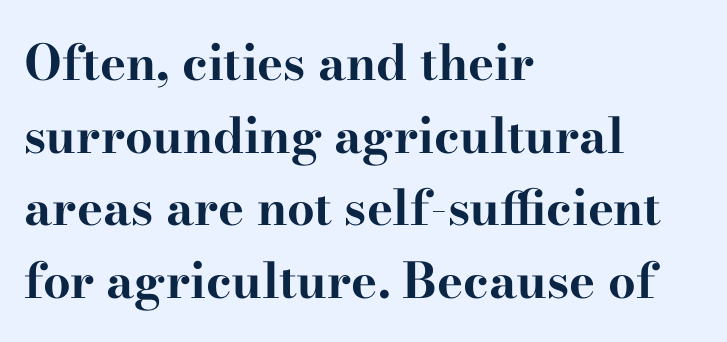
{"serif": "yes", "italic": "no", "bold": "yes", "weight": "bold", "width": "wide", "stroke_contrast": "high", "x_height": "small", "monospaced": "no", "underline": "no", "align": "left", "line_spacing": "normal", "line_spacing_ratio": 1.48, "letter_spacing": "normal", "letter_spacing_em": 0.0, "glyph_px": 49}
